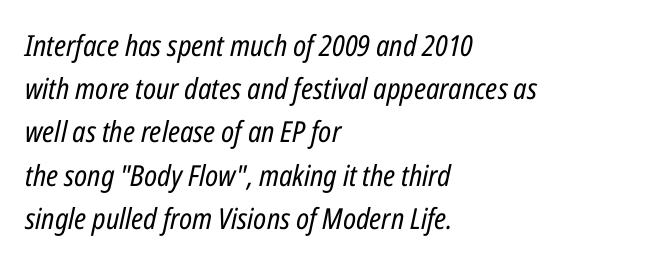
Rule under the text: the space is simply empty. Words appear dense and cohesive because spacing is normal. The weight would be labelled regular, book, light, or lighter still. A typesetter would call this leading conventional body-copy spacing. The face used here is proportionally spaced, like ordinary book or web type. Horizontal alignment here is leftward, the default for most running prose.
